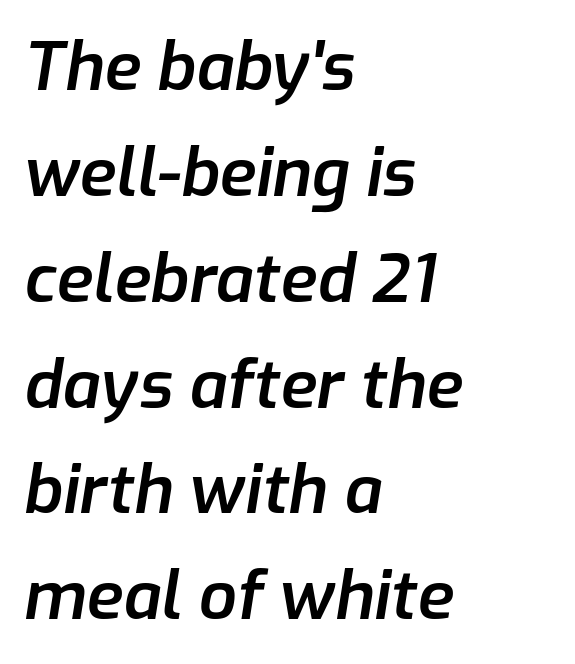
The image shows 67 px semibold type, italic (leaning right); set left-aligned, normal line spacing (1.58x), normal letter spacing, not underlined; low stroke contrast and a medium x-height.
